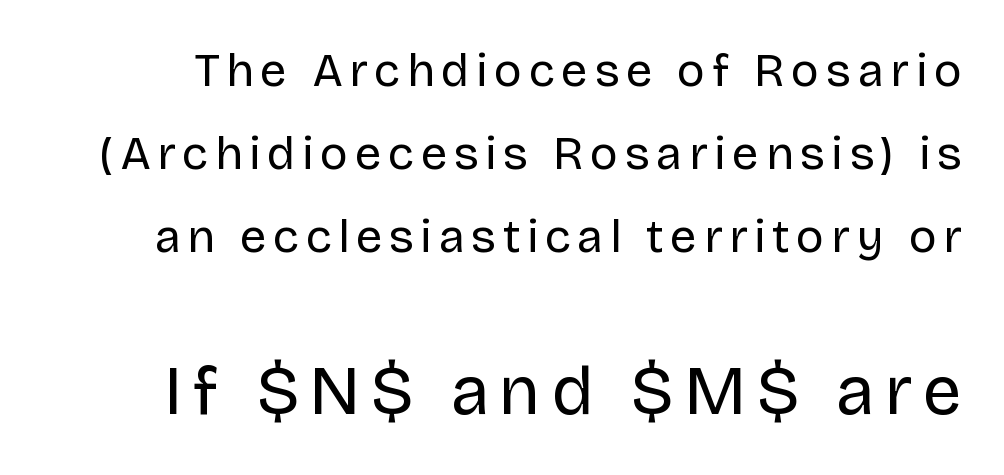
{"serif": "no", "italic": "no", "bold": "no", "weight": "regular", "width": "normal", "stroke_contrast": "low", "x_height": "large", "monospaced": "no", "underline": "no", "line_spacing_ratio": 1.77, "larger_block": "second", "size_ratio": 1.49, "glyph_px": 70}
